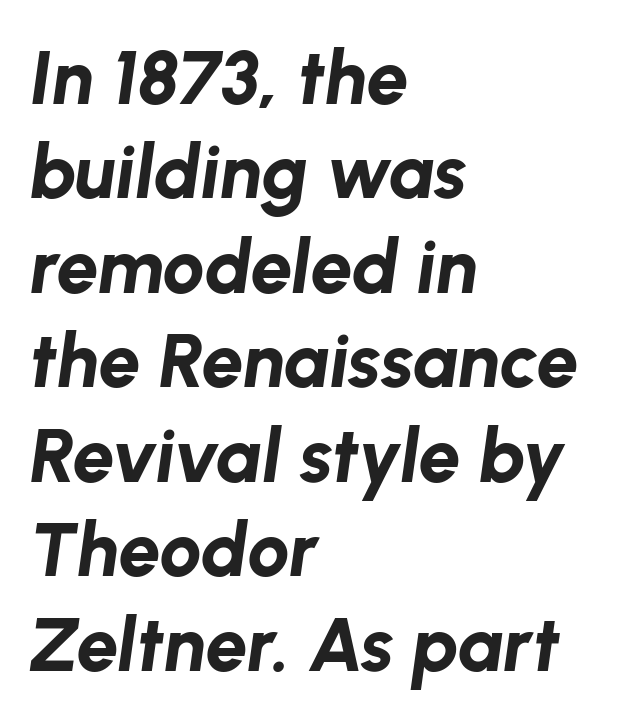
Here the designer chose a conventional face with non-uniform glyph widths. Chunky letters — that's bold for sure. Notice how the stems are inclined rather than vertical — that's the hallmark of italics. The passage shown stacks its lines at a standard gap. Each word holds together tightly as a unit, with standard inter-letter gaps. The text block is weighted toward the left margin, trailing off unevenly rightward.
